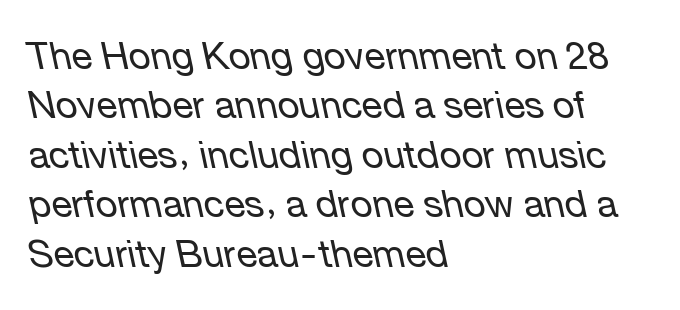
The image shows 38 px regular-weight type, italic (leaning left); set left-aligned, normal line spacing (1.3x), normal letter spacing, not underlined; low stroke contrast and a medium x-height.
